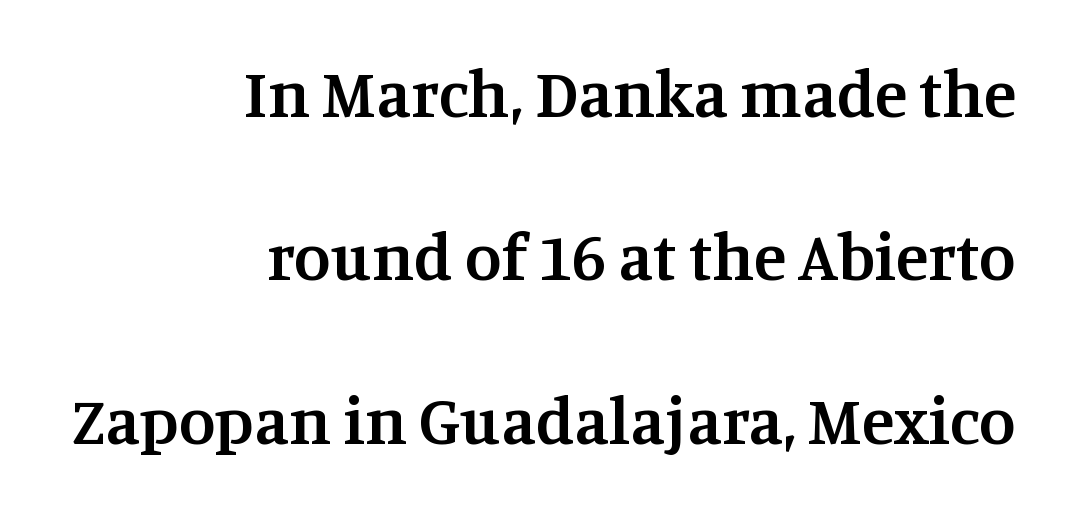
{"serif": "yes", "italic": "no", "bold": "semi", "weight": "semibold", "width": "normal", "stroke_contrast": "medium", "x_height": "large", "monospaced": "no", "underline": "no", "align": "right", "line_spacing": "loose", "line_spacing_ratio": 2.44, "letter_spacing": "normal", "letter_spacing_em": 0.0, "glyph_px": 67}
